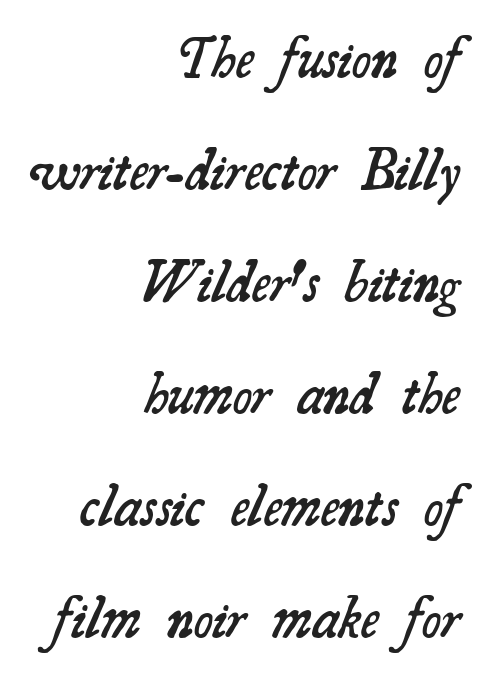
Honestly, there is no underline to notice here at all. Notice the strokes are somewhat thickened but not fully heavy: this is a semibold. Varying glyph widths throughout — classic text-font behaviour. Honestly, the letter spacing is just normal — you wouldn't notice it.
